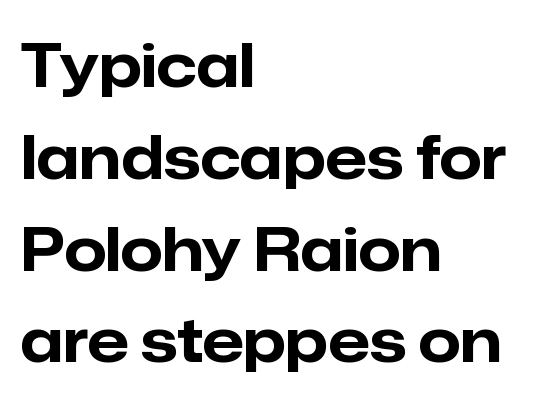
Q: Is the text bold? A: Yes.
Q: Is the text italic (slanted)? A: No, it is upright.
Q: Is the typeface a serif or a sans-serif typeface? A: Sans-serif.
Q: Is the text underlined? A: No.
Q: How is the paragraph aligned? A: Left-aligned.
Q: Is the spacing between letters normal or unusually wide? A: Normal.
Q: Is the spacing between lines tight, normal or loose? A: Normal.
Q: Width (condensed, normal, or wide)? A: Normal.
Q: Stroke contrast? A: Low.
Q: x-height? A: Medium.
Q: Monospaced? A: No.
